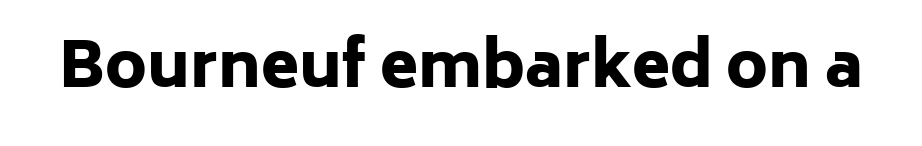
The image shows 62 px heavy sans-serif type, upright; set normal letter spacing, not underlined; low stroke contrast and a medium x-height.
